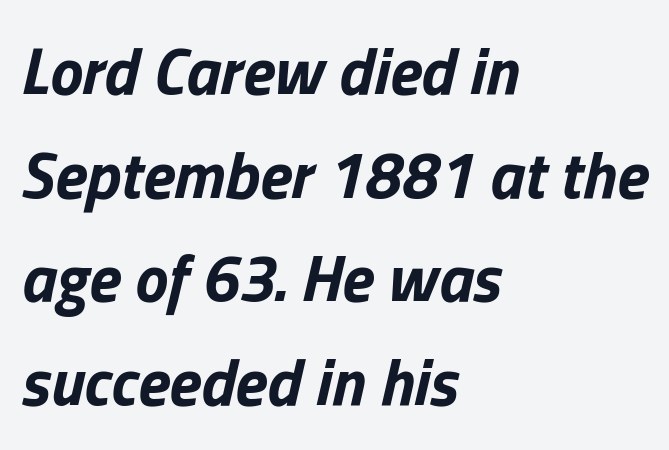
The image shows 66 px bold type, italic (leaning right); set left-aligned, normal line spacing (1.57x), normal letter spacing, not underlined; low stroke contrast and a medium x-height.
